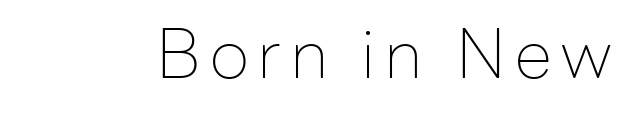
The passage shown is typed in a proportional face where columns would drift. Unlike italic type, these characters show no tilt at all. The text was rendered using a sans face with plain stroke endings. Stroke mass is kept to a normal reading level or below. Glance below the letters and you will spot only blank space.
